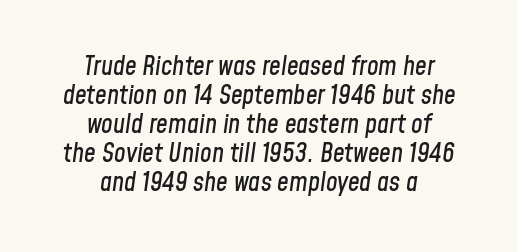
Q: Is the text italic (slanted)? A: Yes, it leans right by about 8 degrees.
Q: Is the text underlined? A: No.
Q: How is the paragraph aligned? A: Centered.
Q: Is the spacing between letters normal or unusually wide? A: Normal.
Q: Is the spacing between lines tight, normal or loose? A: Tight.
